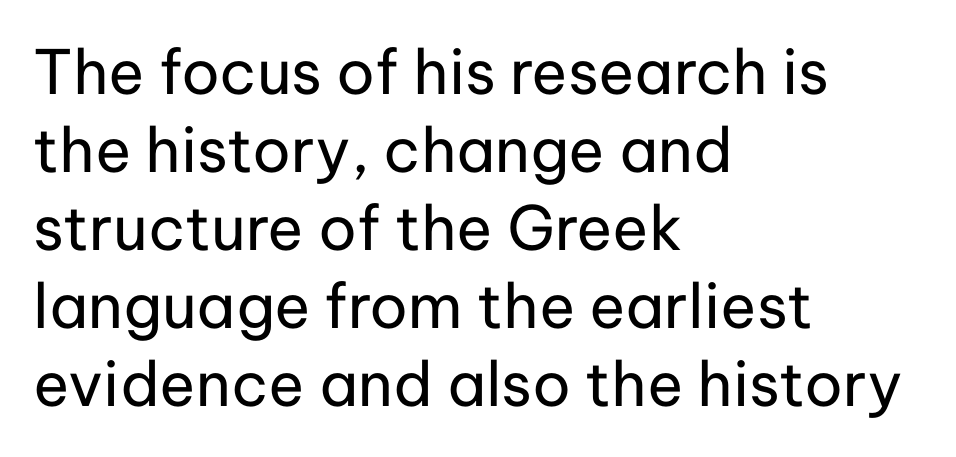
{"serif": "no", "italic": "no", "bold": "no", "weight": "regular", "width": "normal", "stroke_contrast": "low", "x_height": "medium", "monospaced": "no", "underline": "no", "align": "left", "line_spacing": "normal", "line_spacing_ratio": 1.28, "letter_spacing": "normal", "letter_spacing_em": 0.0, "glyph_px": 61}
